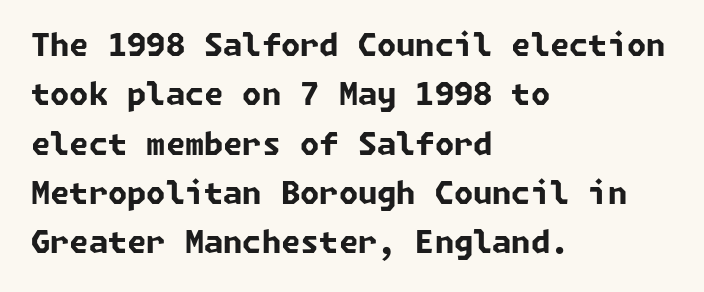
Q: Is the text bold? A: Yes.
Q: Is the typeface a serif or a sans-serif typeface? A: Sans-serif.
Q: Is the text underlined? A: No.
Q: How is the paragraph aligned? A: Left-aligned.
Q: Is the spacing between letters normal or unusually wide? A: Normal.
Q: Is the spacing between lines tight, normal or loose? A: Normal.
Q: Width (condensed, normal, or wide)? A: Normal.
Q: Stroke contrast? A: Low.
Q: x-height? A: Medium.
